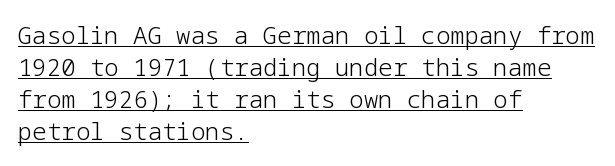
The image shows 24 px text type, upright; set left-aligned, normal line spacing (1.33x), normal letter spacing, underlined.
